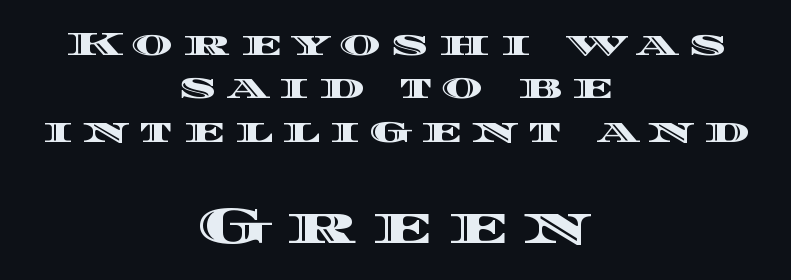
The image shows 52 px wide type, upright; set centered, line spacing 1.24x, unusually wide letter spacing (+0.28 em), not underlined; the second (bottom) block is 1.49x larger; a large x-height.
